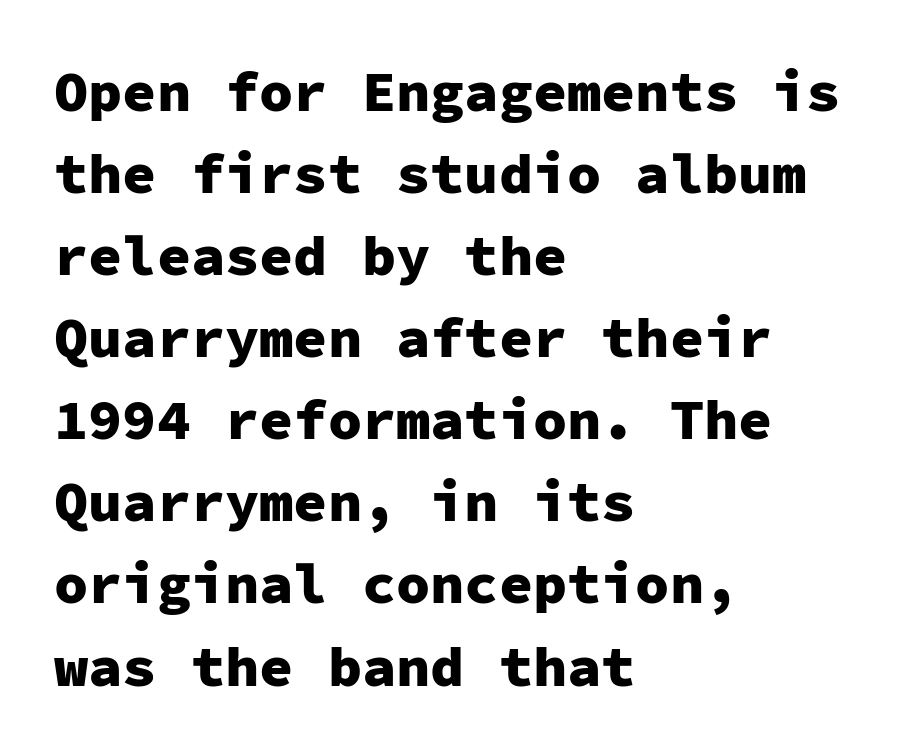
The image shows 57 px heavy sans-serif type, upright, monospaced; set left-aligned, normal line spacing (1.44x), normal letter spacing, not underlined; low stroke contrast and a medium x-height.
